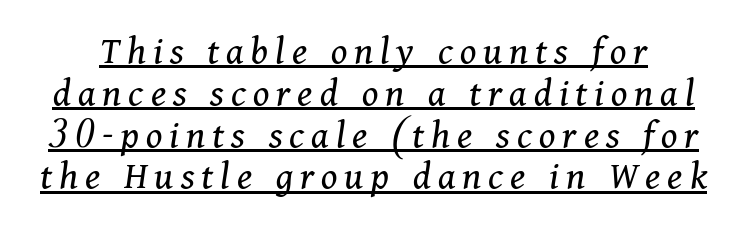
{"serif": "yes", "italic": "yes", "lean": "right", "slant_degrees": 11, "bold": "no", "weight": "regular", "width": "normal", "stroke_contrast": "medium", "x_height": "medium", "monospaced": "no", "underline": "yes", "line_spacing": "tight", "line_spacing_ratio": 1.02, "glyph_px": 41}
